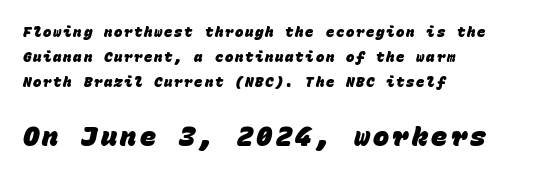
The image shows 27 px bold type; set left-aligned, line spacing 1.8x, not underlined; the second (bottom) block is 1.93x larger.
